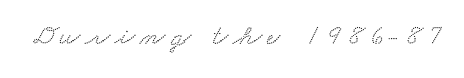
Q: Is the typeface a serif or a sans-serif typeface? A: Serif.
Q: Is the text underlined? A: No.
Q: Width (condensed, normal, or wide)? A: Wide.
Q: Stroke contrast? A: Low.
Q: x-height? A: Small.
Q: Monospaced? A: No.
